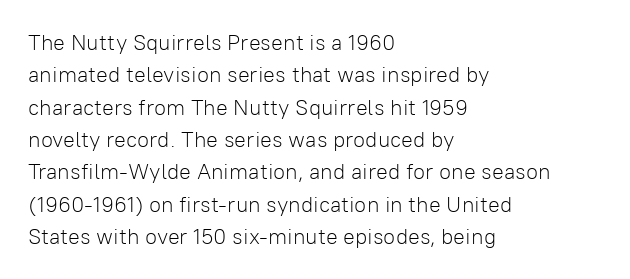
{"italic": "no", "bold": "no", "underline": "no", "align": "left", "line_spacing": "normal", "line_spacing_ratio": 1.47, "letter_spacing": "normal", "letter_spacing_em": 0.0, "glyph_px": 22}
